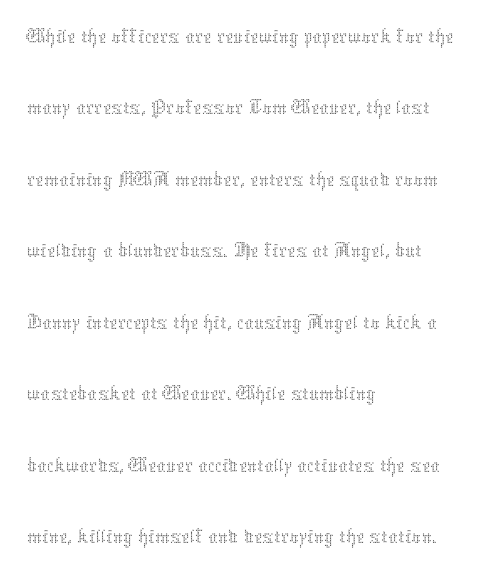
This rendering leaves character spacing at its baseline value. Each letter keeps its own natural width here, so spacing adapts to shape. Lines of text with bare space underneath. The passage is arranged the way most books set body copy — flush left. Every stem runs plumb, perpendicular to the baseline. The space between consecutive lines is moderate.
